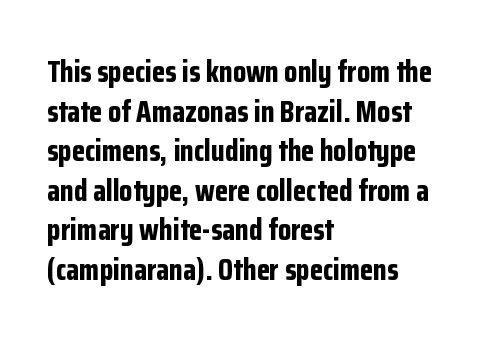
The rendering uses a moderate line-height, typical for paragraphs. Casual observation: everything's shoved over to the left. Descenders are the only things crossing below the line. The specimen reads as upright at a glance. Regarding serifs, this sample does without them. Nobody touched the tracking dial on this one.
